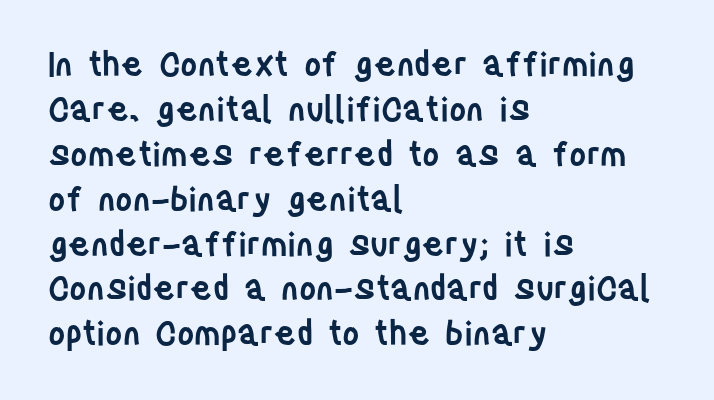
Horizontal bands of white between lines are of average thickness. A typesetter would call this proportional, since set widths differ per character. This rendering employs a face without finishing strokes, i.e., a sans-serif. Clear beneath every line of the passage. Teacher's note: observe the even left margin — that is flush-left alignment. Quick note: not italic, upright.
